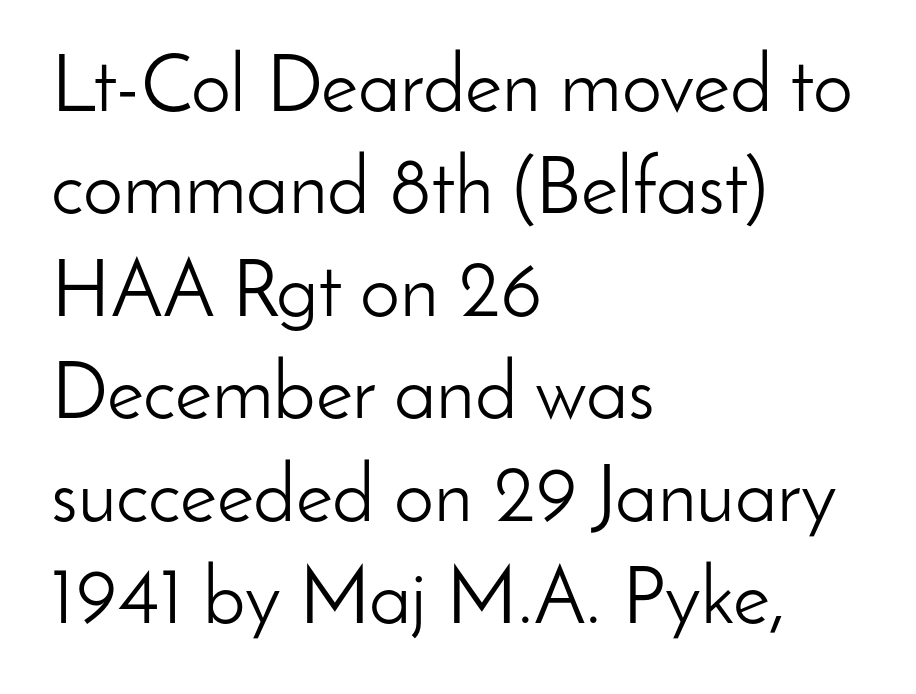
{"serif": "no", "italic": "no", "bold": "no", "weight": "light", "width": "normal", "stroke_contrast": "low", "x_height": "small", "monospaced": "no", "underline": "no", "align": "left", "line_spacing": "normal", "line_spacing_ratio": 1.28, "letter_spacing": "normal", "letter_spacing_em": 0.0, "glyph_px": 80}
